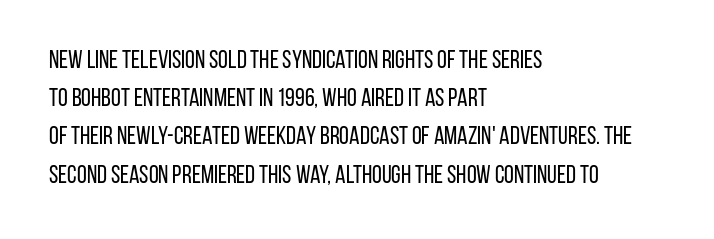
The image shows 25 px text type, upright; set left-aligned, normal line spacing (1.53x), normal letter spacing, not underlined.
